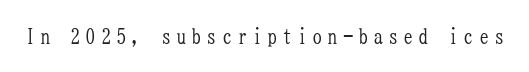
{"italic": "no", "bold": "no", "underline": "no", "letter_spacing": "wide", "letter_spacing_em": 0.22, "glyph_px": 21}
